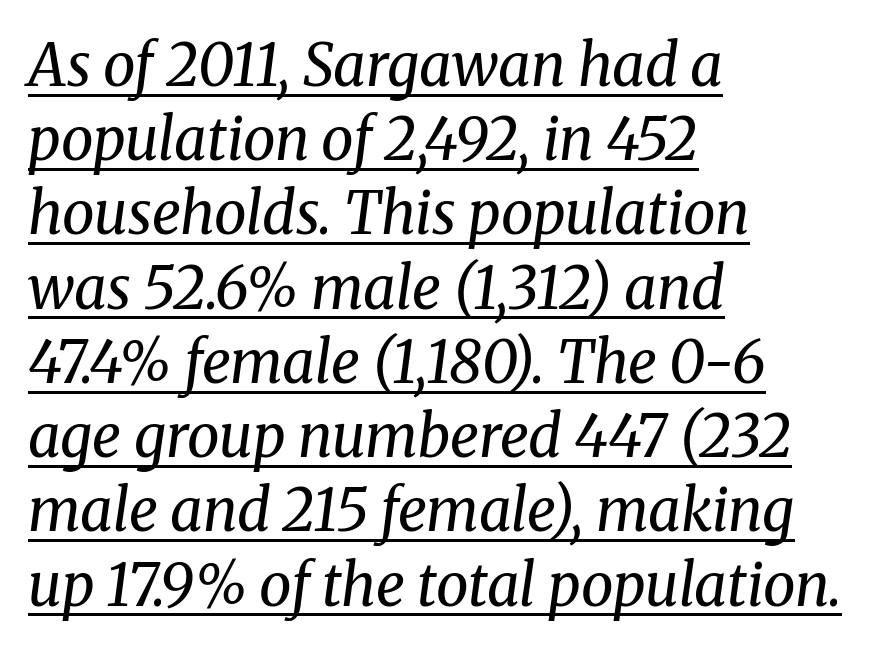
{"serif": "yes", "italic": "yes", "lean": "right", "slant_degrees": 8, "bold": "no", "weight": "regular", "width": "normal", "stroke_contrast": "medium", "x_height": "medium", "monospaced": "no", "underline": "yes", "align": "left", "line_spacing": "normal", "line_spacing_ratio": 1.28, "letter_spacing": "normal", "letter_spacing_em": 0.0, "glyph_px": 58}
